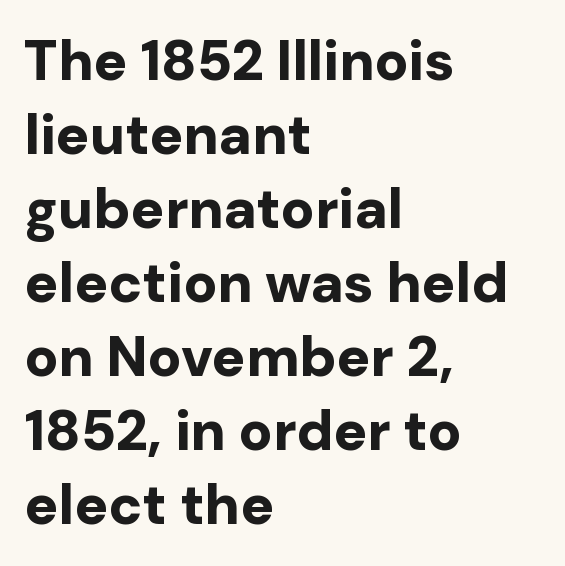
Q: Is the text bold? A: Yes.
Q: Is the text italic (slanted)? A: No, it is upright.
Q: Is the typeface a serif or a sans-serif typeface? A: Sans-serif.
Q: Is the text underlined? A: No.
Q: How is the paragraph aligned? A: Left-aligned.
Q: Is the spacing between letters normal or unusually wide? A: Normal.
Q: Is the spacing between lines tight, normal or loose? A: Normal.
Q: Width (condensed, normal, or wide)? A: Normal.
Q: Stroke contrast? A: Low.
Q: x-height? A: Medium.
Q: Monospaced? A: No.
